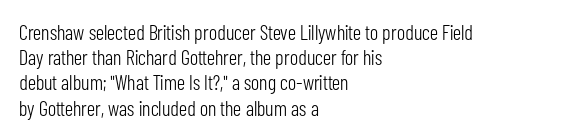
The image shows 21 px text type, upright; set left-aligned, line spacing 1.2x, normal letter spacing, not underlined.
